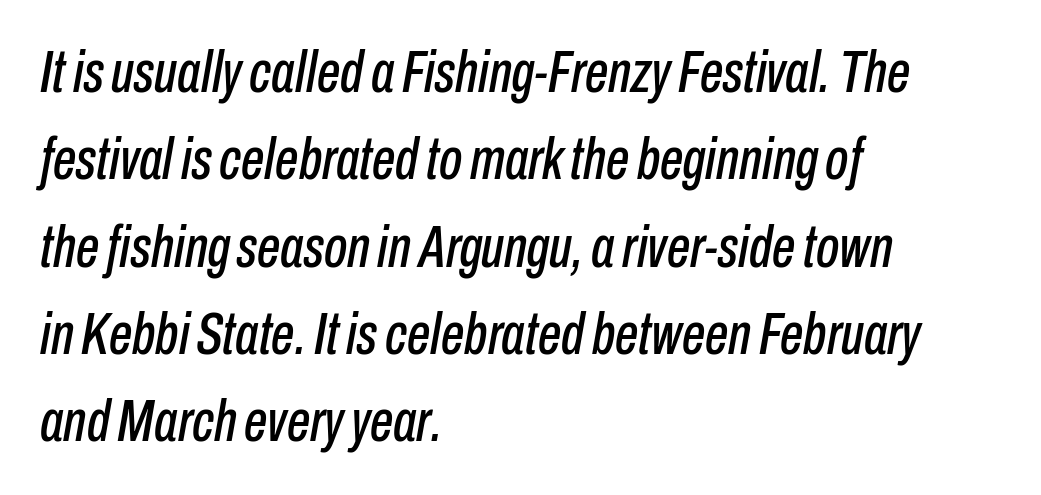
Q: Is the text italic (slanted)? A: Yes, it leans right by about 10 degrees.
Q: Is the text underlined? A: No.
Q: How is the paragraph aligned? A: Left-aligned.
Q: Is the spacing between letters normal or unusually wide? A: Normal.
Q: Is the spacing between lines tight, normal or loose? A: Normal.
Q: Width (condensed, normal, or wide)? A: Condensed.
Q: Stroke contrast? A: Low.
Q: x-height? A: Medium.
Q: Monospaced? A: No.
